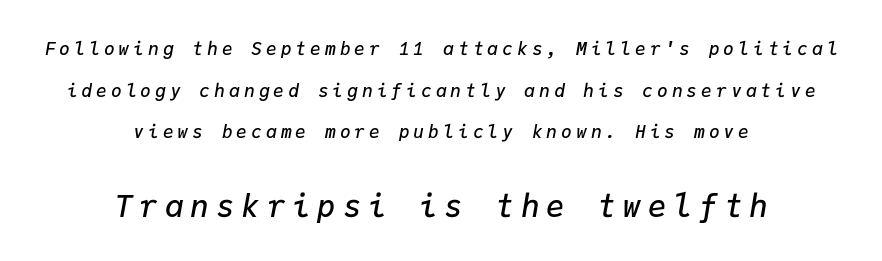
Q: Is the text bold? A: Semi-bold.
Q: Is the text italic (slanted)? A: Yes, it leans right by about 9 degrees.
Q: Is the text underlined? A: No.
Q: How is the paragraph aligned? A: Centered.
Q: Is the spacing between letters normal or unusually wide? A: Unusually wide.
Q: Is the spacing between lines tight, normal or loose? A: Loose.
Q: Which block of text is set in a larger size, the first (top) or the second (bottom)? A: The second (bottom) one.
Q: Width (condensed, normal, or wide)? A: Normal.
Q: Stroke contrast? A: Low.
Q: x-height? A: Medium.
Q: Monospaced? A: Yes.
